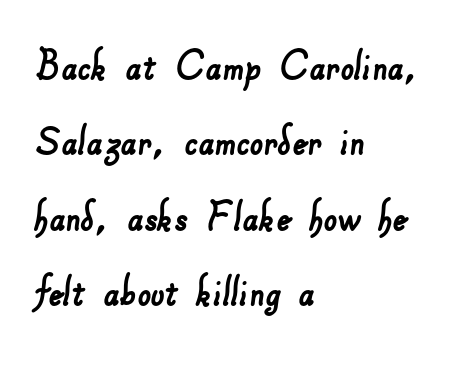
Each letter keeps its own natural width here, so spacing adapts to shape. Tracking here is standard; glyphs follow each other at the usual distance. Honestly, there is no underline to notice here at all. The face used here is a sans, in the tradition of grotesques and geometrics. Each line starts at the same left margin while the right side varies.
